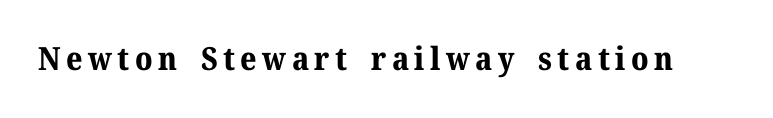
Designer's note — italics off, roman on. Is this a fixed-width face? No — the glyphs have proportional, varying widths. The rendering uses a bold face; every stroke is thick and dark. Are there feet on the stems? There are — it's a serif.
